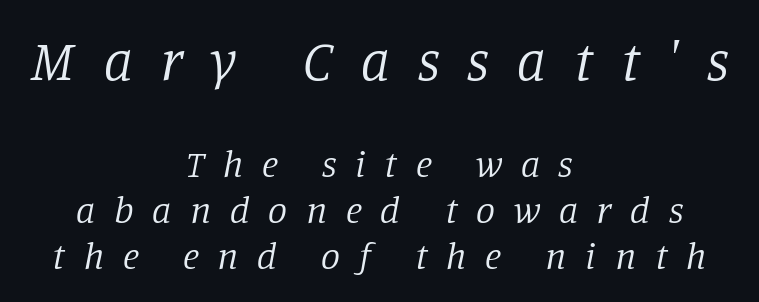
Q: Is the text bold? A: No.
Q: Is the text italic (slanted)? A: Yes, it leans right by about 11 degrees.
Q: Is the typeface a serif or a sans-serif typeface? A: Serif.
Q: Is the text underlined? A: No.
Q: How is the paragraph aligned? A: Centered.
Q: Is the spacing between letters normal or unusually wide? A: Unusually wide.
Q: Which block of text is set in a larger size, the first (top) or the second (bottom)? A: The first (top) one.
Q: Width (condensed, normal, or wide)? A: Normal.
Q: Stroke contrast? A: Low.
Q: x-height? A: Large.
Q: Monospaced? A: No.
